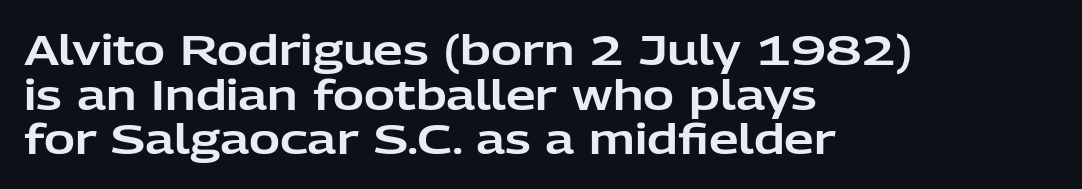
Q: Is the text italic (slanted)? A: No, it is upright.
Q: Is the typeface a serif or a sans-serif typeface? A: Sans-serif.
Q: Is the text underlined? A: No.
Q: How is the paragraph aligned? A: Left-aligned.
Q: Is the spacing between letters normal or unusually wide? A: Normal.
Q: Is the spacing between lines tight, normal or loose? A: Tight.
Q: Width (condensed, normal, or wide)? A: Normal.
Q: Stroke contrast? A: Low.
Q: x-height? A: Medium.
Q: Monospaced? A: No.
